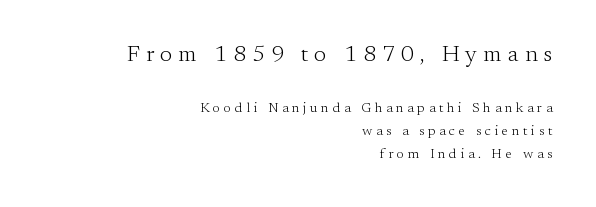
{"italic": "no", "bold": "no", "underline": "no", "align": "right", "line_spacing": "normal", "line_spacing_ratio": 1.66, "letter_spacing": "wide", "letter_spacing_em": 0.26, "larger_block": "first", "size_ratio": 1.64, "glyph_px": 23}
